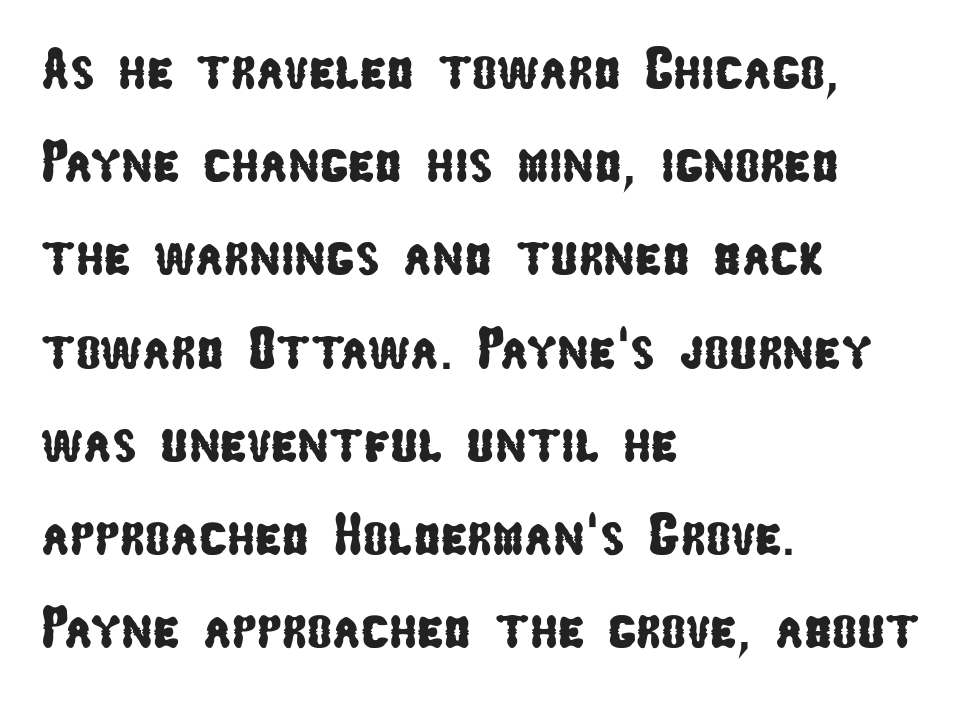
Q: Is the typeface a serif or a sans-serif typeface? A: Sans-serif.
Q: Is the text underlined? A: No.
Q: How is the paragraph aligned? A: Left-aligned.
Q: Is the spacing between letters normal or unusually wide? A: Normal.
Q: Is the spacing between lines tight, normal or loose? A: Normal.
Q: Width (condensed, normal, or wide)? A: Condensed.
Q: Stroke contrast? A: Low.
Q: x-height? A: Medium.
Q: Monospaced? A: No.
